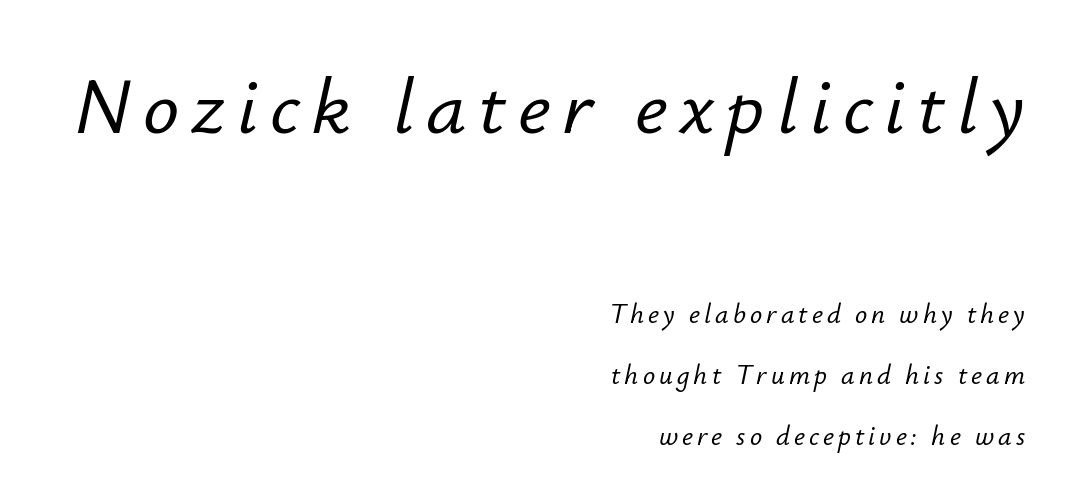
Q: Is the text italic (slanted)? A: Yes, it leans right by about 12 degrees.
Q: Is the text underlined? A: No.
Q: How is the paragraph aligned? A: Right-aligned.
Q: Is the spacing between lines tight, normal or loose? A: Loose.
Q: Which block of text is set in a larger size, the first (top) or the second (bottom)? A: The first (top) one.
Q: Width (condensed, normal, or wide)? A: Normal.
Q: Stroke contrast? A: Low.
Q: x-height? A: Small.
Q: Monospaced? A: No.
